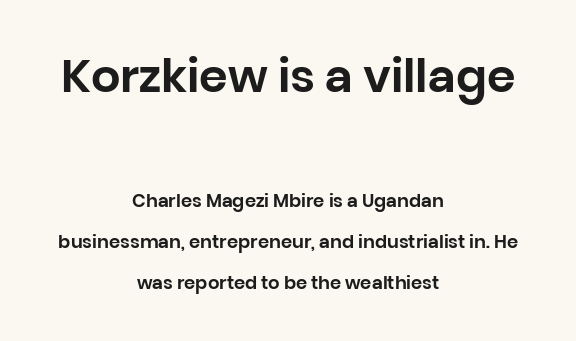
Q: Is the text italic (slanted)? A: No, it is upright.
Q: Is the typeface a serif or a sans-serif typeface? A: Sans-serif.
Q: Is the text underlined? A: No.
Q: How is the paragraph aligned? A: Centered.
Q: Is the spacing between letters normal or unusually wide? A: Normal.
Q: Is the spacing between lines tight, normal or loose? A: Loose.
Q: Which block of text is set in a larger size, the first (top) or the second (bottom)? A: The first (top) one.
Q: Width (condensed, normal, or wide)? A: Normal.
Q: Stroke contrast? A: Low.
Q: x-height? A: Large.
Q: Monospaced? A: No.
